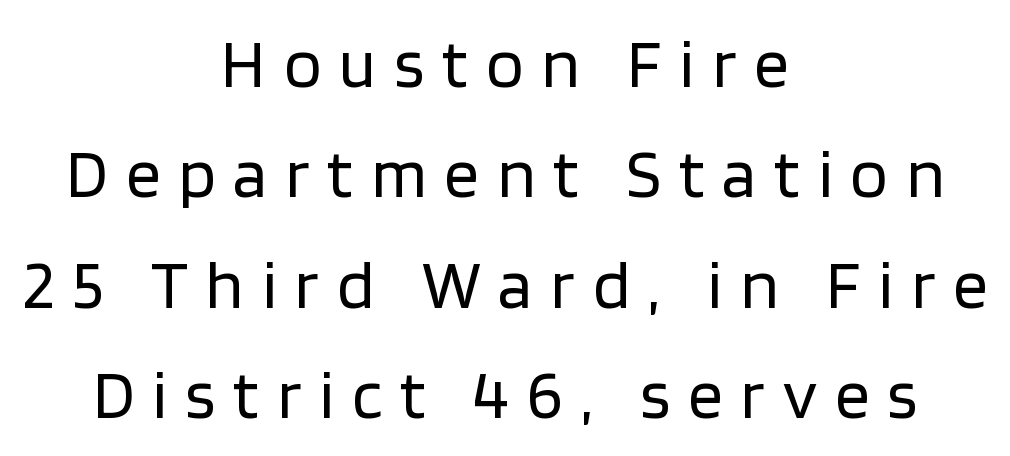
The image shows 69 px regular-weight sans-serif type, upright; set centered, normal line spacing (1.6x), unusually wide letter spacing (+0.26 em), not underlined; low stroke contrast and a large x-height.
